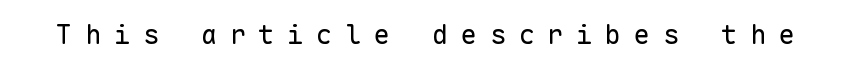
The image shows 27 px text type, upright; set unusually wide letter spacing (+0.47 em), not underlined.
